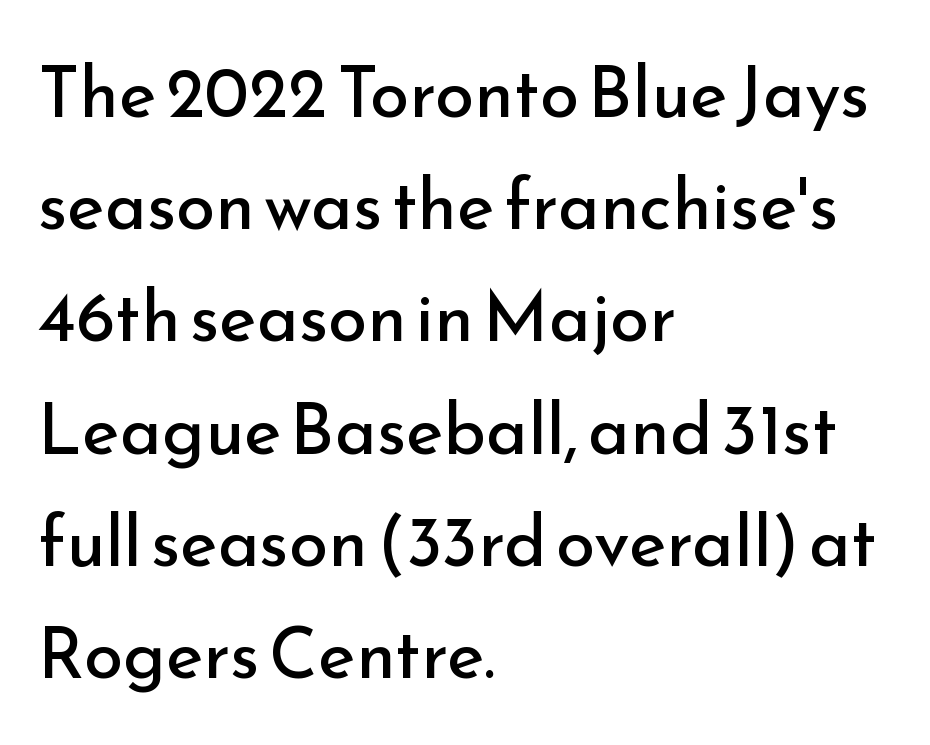
Check where the strokes stop: nothing finishes them off — pure sans. Stroke mass is kept to a normal reading level or below. Students, observe: this is what conventionally led text looks like. The letters stand straight up with perfectly vertical stems.
